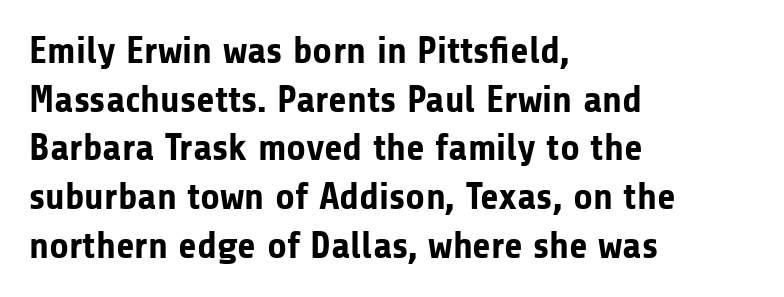
The image shows 38 px bold sans-serif type, upright; set left-aligned, normal line spacing (1.28x), normal letter spacing, not underlined; low stroke contrast and a medium x-height.
